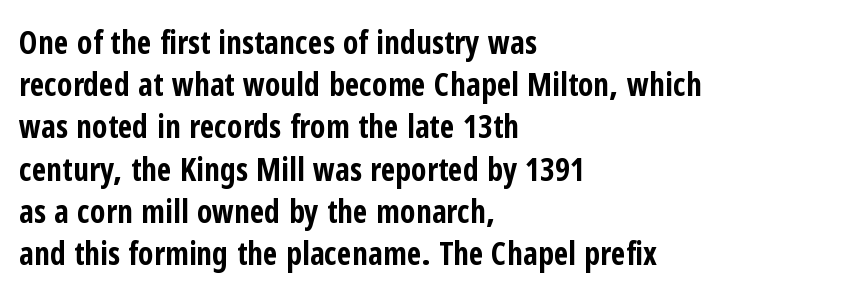
Q: Is the text bold? A: Yes.
Q: Is the text italic (slanted)? A: No, it is upright.
Q: Is the typeface a serif or a sans-serif typeface? A: Sans-serif.
Q: Is the text underlined? A: No.
Q: How is the paragraph aligned? A: Left-aligned.
Q: Is the spacing between letters normal or unusually wide? A: Normal.
Q: Is the spacing between lines tight, normal or loose? A: Normal.
Q: Width (condensed, normal, or wide)? A: Condensed.
Q: Stroke contrast? A: Low.
Q: x-height? A: Medium.
Q: Monospaced? A: No.
